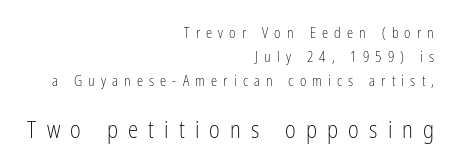
Q: Is the text bold? A: No.
Q: Is the text italic (slanted)? A: No, it is upright.
Q: Is the text underlined? A: No.
Q: How is the paragraph aligned? A: Right-aligned.
Q: Is the spacing between letters normal or unusually wide? A: Unusually wide.
Q: Is the spacing between lines tight, normal or loose? A: Normal.
Q: Which block of text is set in a larger size, the first (top) or the second (bottom)? A: The second (bottom) one.
